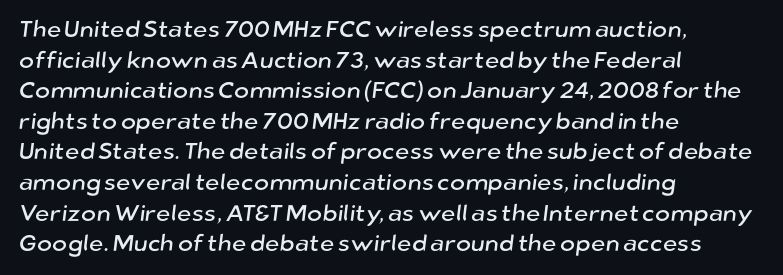
{"underline": "no", "align": "left", "line_spacing": "normal", "line_spacing_ratio": 1.33, "letter_spacing": "normal", "letter_spacing_em": 0.0, "glyph_px": 23}
